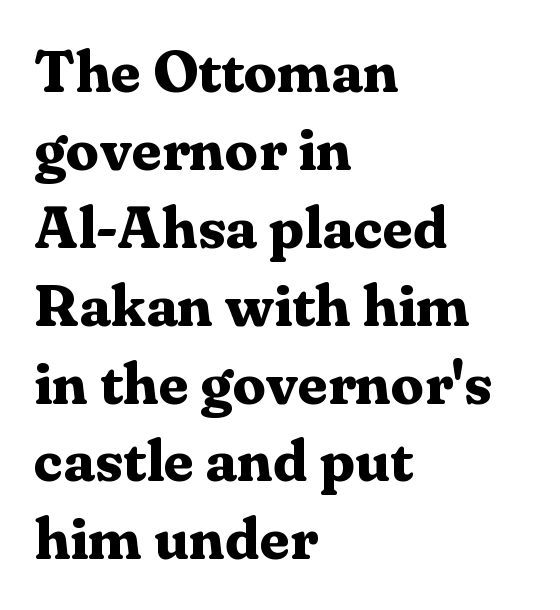
Looks like regular typesetting: each glyph gets only the width it needs. Does the lettering tilt? It doesn't — this is upright. Normally led — the rows are evenly, conventionally spaced. Unmarked baselines from the first word to the last.
